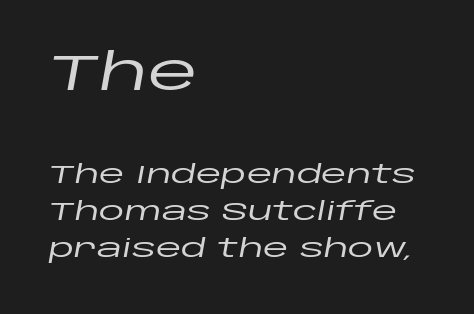
The image shows 51 px wide type, italic (leaning right); set left-aligned, normal line spacing (1.42x), normal letter spacing, not underlined; the first (top) block is 1.96x larger; low stroke contrast and a large x-height.
